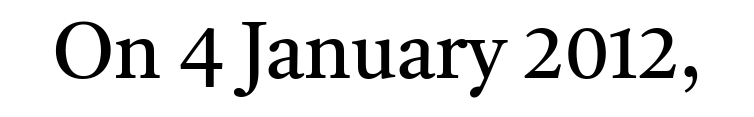
Q: Is the text bold? A: No.
Q: Is the text italic (slanted)? A: No, it is upright.
Q: Is the typeface a serif or a sans-serif typeface? A: Serif.
Q: Is the text underlined? A: No.
Q: Is the spacing between letters normal or unusually wide? A: Normal.
Q: Width (condensed, normal, or wide)? A: Normal.
Q: Stroke contrast? A: Medium.
Q: x-height? A: Medium.
Q: Monospaced? A: No.
